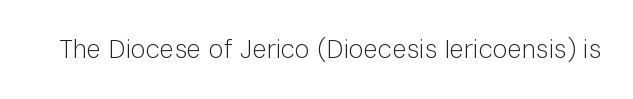
{"italic": "no", "bold": "no", "underline": "no", "letter_spacing": "normal", "letter_spacing_em": 0.0, "glyph_px": 26}
